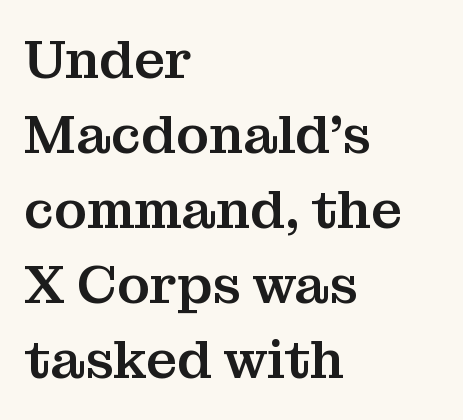
{"serif": "yes", "italic": "no", "width": "normal", "stroke_contrast": "medium", "x_height": "medium", "monospaced": "no", "underline": "no", "align": "left", "line_spacing": "normal", "line_spacing_ratio": 1.39, "letter_spacing": "normal", "letter_spacing_em": 0.0, "glyph_px": 54}
